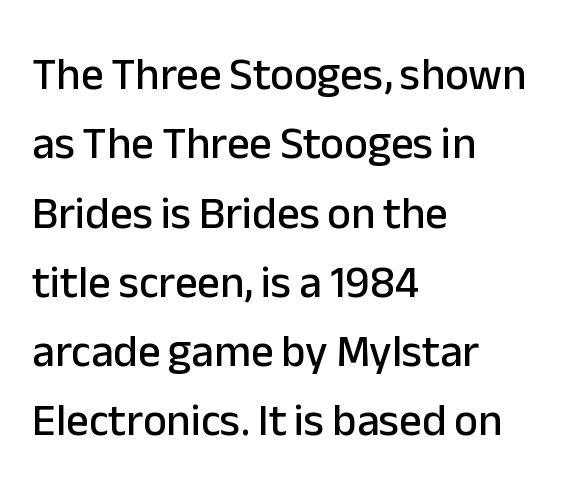
{"serif": "no", "italic": "no", "width": "normal", "stroke_contrast": "low", "x_height": "medium", "monospaced": "no", "underline": "no", "align": "left", "line_spacing": "normal", "line_spacing_ratio": 1.54, "letter_spacing": "normal", "letter_spacing_em": 0.0, "glyph_px": 45}
